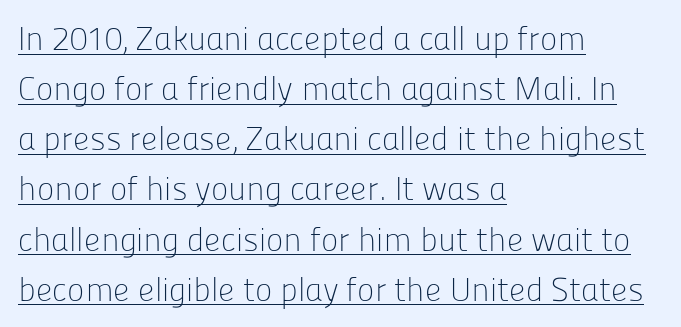
The space between consecutive lines is moderate. The letterforms sit shoulder to shoulder at normal distance. These lines are rendered in a variable-pitch font. This sample uses an upright cut, with every glyph sitting square on the baseline. This rendering uses left alignment, leaving the right contour irregular. Unbolded letterforms with no extra heft.
